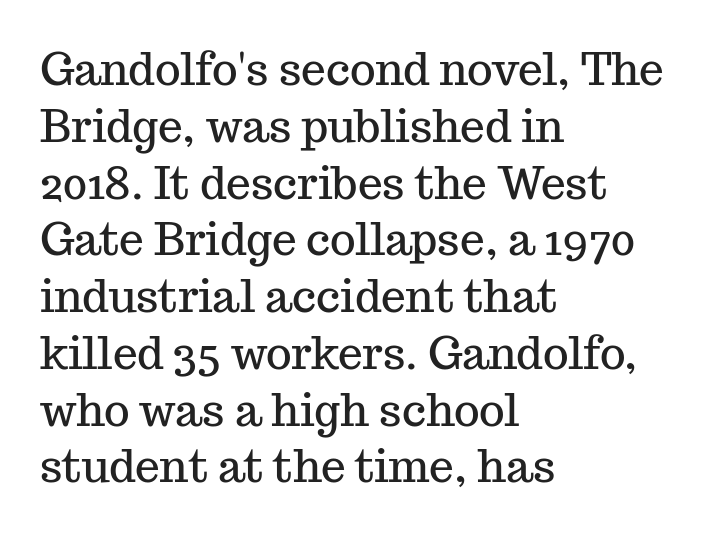
The image shows 44 px serif type, upright; set left-aligned, normal line spacing (1.29x), normal letter spacing, not underlined; medium stroke contrast and a medium x-height.
